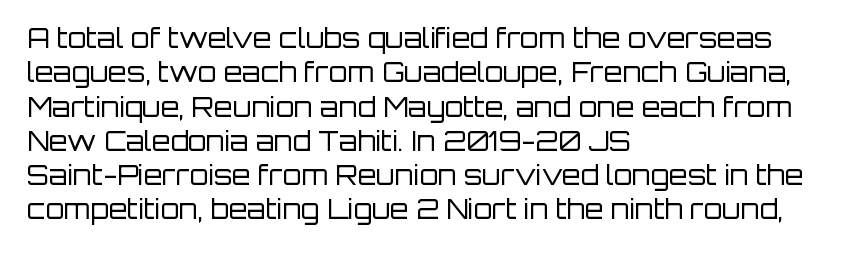
{"italic": "no", "bold": "no", "underline": "no", "align": "left", "line_spacing": "normal", "line_spacing_ratio": 1.27, "letter_spacing": "normal", "letter_spacing_em": 0.0, "glyph_px": 27}
